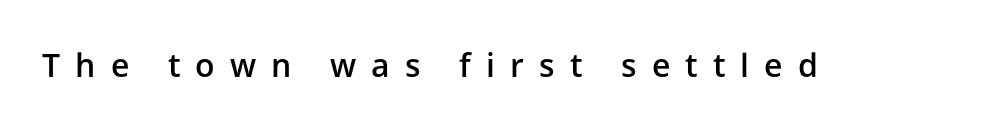
Q: Is the text bold? A: Semi-bold.
Q: Is the text italic (slanted)? A: No, it is upright.
Q: Is the typeface a serif or a sans-serif typeface? A: Sans-serif.
Q: Is the text underlined? A: No.
Q: Is the spacing between letters normal or unusually wide? A: Unusually wide.
Q: Width (condensed, normal, or wide)? A: Normal.
Q: Stroke contrast? A: Low.
Q: x-height? A: Medium.
Q: Monospaced? A: No.
